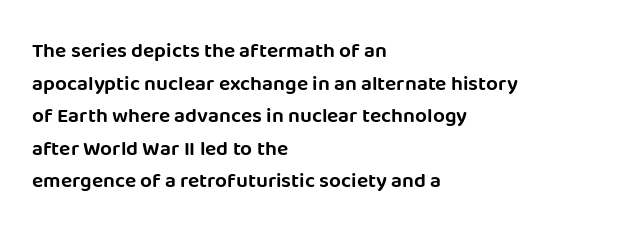
The image shows 21 px text type, upright; set left-aligned, normal line spacing (1.55x), normal letter spacing, not underlined.
